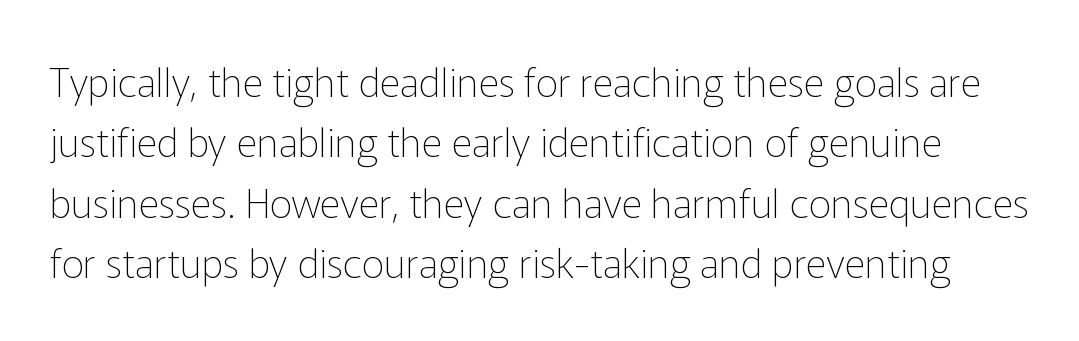
The image shows 40 px thin sans-serif type, upright; set normal line spacing (1.51x), normal letter spacing, not underlined; low stroke contrast and a medium x-height.
